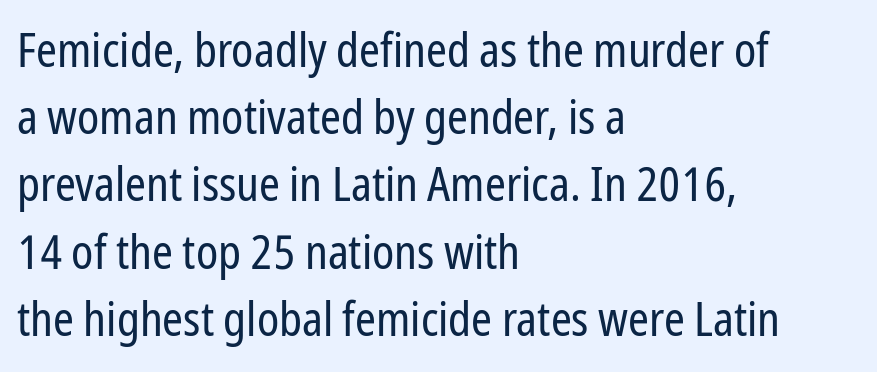
The image shows 47 px regular-weight, condensed sans-serif type, upright; set left-aligned, normal line spacing (1.43x), normal letter spacing, not underlined; low stroke contrast and a medium x-height.
